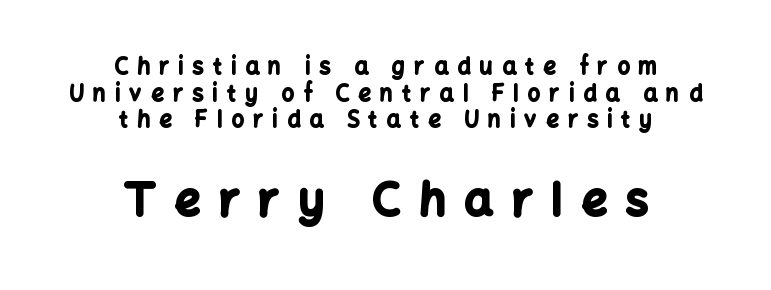
The image shows 45 px bold sans-serif type, upright; set centered, line spacing 1.21x, unusually wide letter spacing (+0.42 em), not underlined; the second (bottom) block is 2.05x larger; low stroke contrast and a medium x-height.
